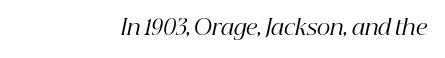
The image shows 21 px text type, italic (leaning right); set right-aligned, normal letter spacing, not underlined.
